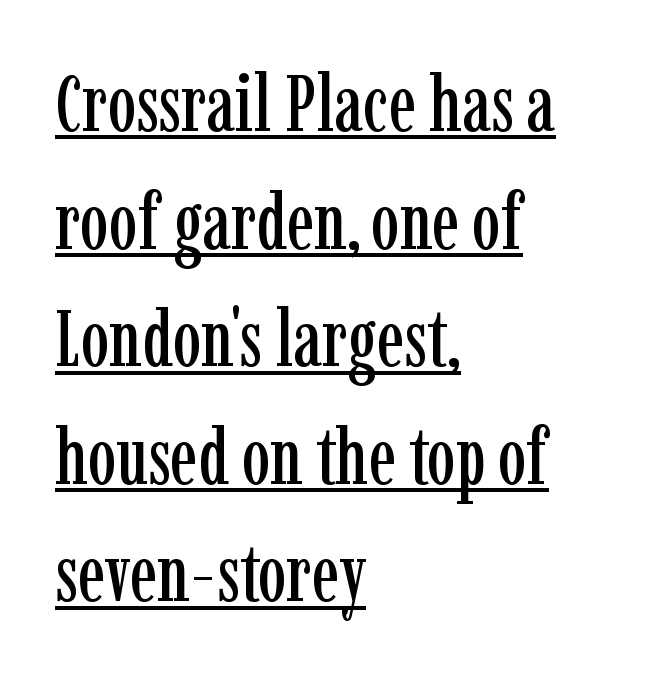
The image shows 80 px condensed serif type, upright; set left-aligned, normal line spacing (1.47x), normal letter spacing, underlined; low stroke contrast and a medium x-height.
